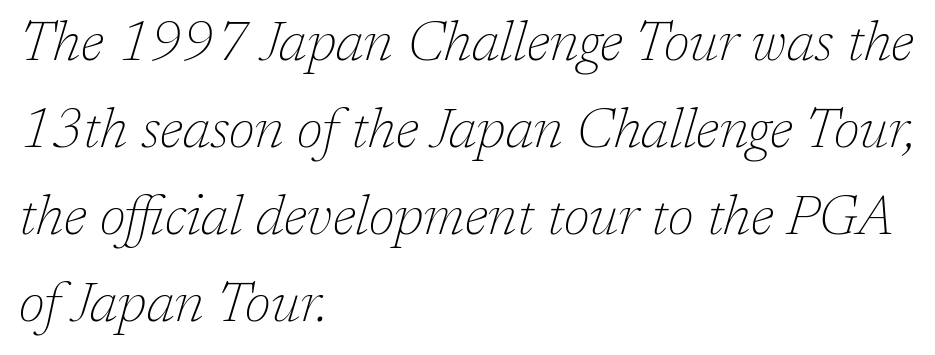
The image shows 55 px thin serif type, italic (leaning right); set left-aligned, normal line spacing (1.58x), normal letter spacing, not underlined; low stroke contrast and a medium x-height.
